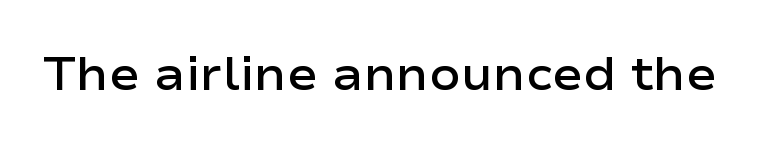
Q: Is the text bold? A: Semi-bold.
Q: Is the text italic (slanted)? A: No, it is upright.
Q: Is the typeface a serif or a sans-serif typeface? A: Sans-serif.
Q: Is the text underlined? A: No.
Q: Is the spacing between letters normal or unusually wide? A: Normal.
Q: Width (condensed, normal, or wide)? A: Wide.
Q: Stroke contrast? A: Low.
Q: x-height? A: Medium.
Q: Monospaced? A: No.
